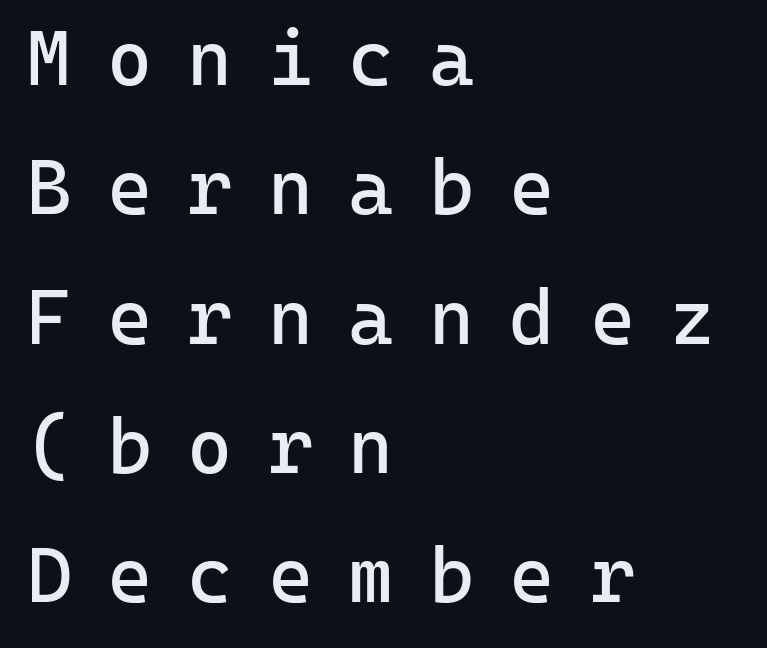
Posture: straight, roman, zero tilt. The face used here is a sans, in the tradition of grotesques and geometrics. The text block is weighted toward the left margin, trailing off unevenly rightward. Rows of type keep a routine distance in the vertical direction.
